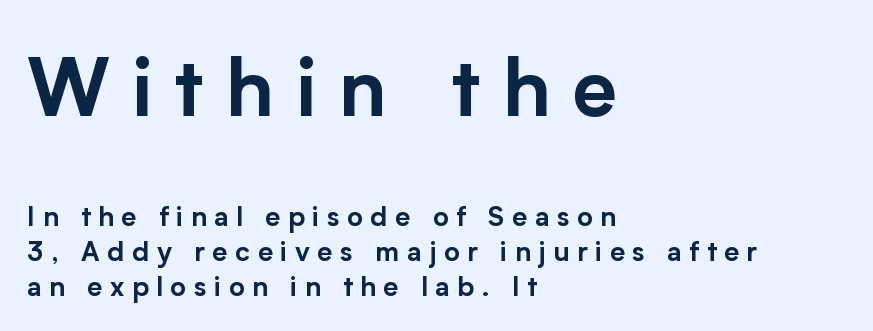
{"serif": "no", "italic": "no", "width": "normal", "stroke_contrast": "low", "x_height": "medium", "monospaced": "no", "underline": "no", "align": "left", "line_spacing": "normal", "line_spacing_ratio": 1.3, "letter_spacing": "wide", "letter_spacing_em": 0.28, "larger_block": "first", "size_ratio": 2.96, "glyph_px": 80}
